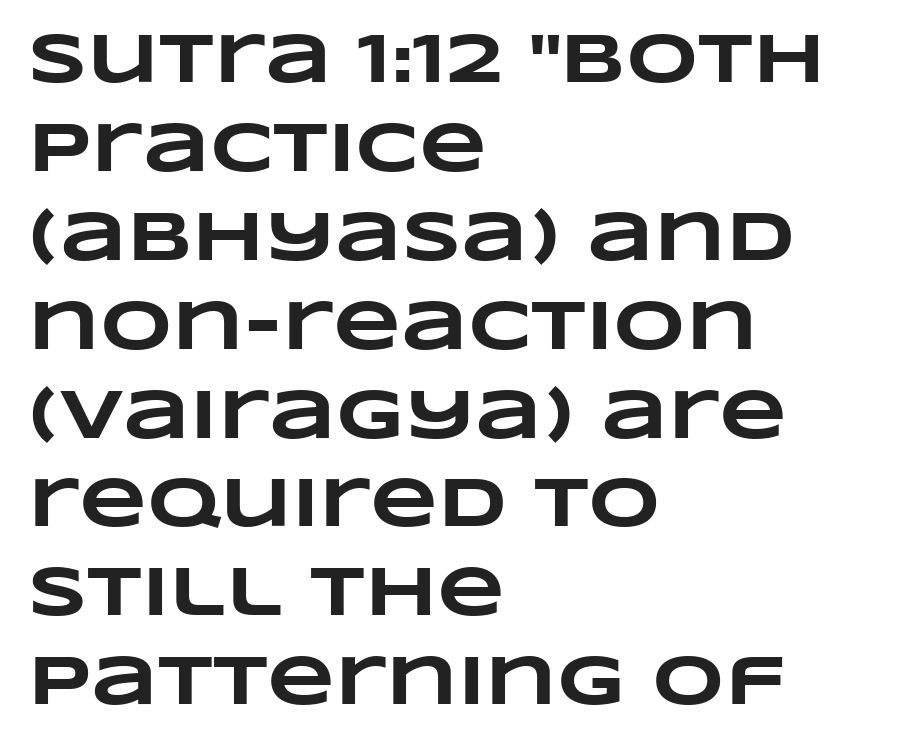
Q: Is the text bold? A: Yes.
Q: Is the text underlined? A: No.
Q: How is the paragraph aligned? A: Left-aligned.
Q: Is the spacing between letters normal or unusually wide? A: Normal.
Q: Is the spacing between lines tight, normal or loose? A: Normal.
Q: Width (condensed, normal, or wide)? A: Wide.
Q: Stroke contrast? A: Low.
Q: x-height? A: Large.
Q: Monospaced? A: No.
